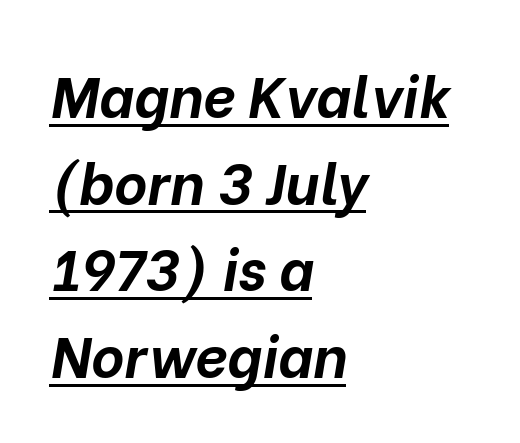
The image shows 57 px bold type, italic (leaning right); set left-aligned, normal line spacing (1.52x), normal letter spacing, underlined; low stroke contrast and a medium x-height.
